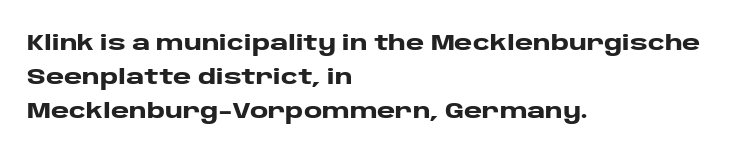
{"italic": "no", "bold": "yes", "underline": "no", "align": "left", "line_spacing": "normal", "line_spacing_ratio": 1.55, "letter_spacing": "normal", "letter_spacing_em": 0.0, "glyph_px": 22}
